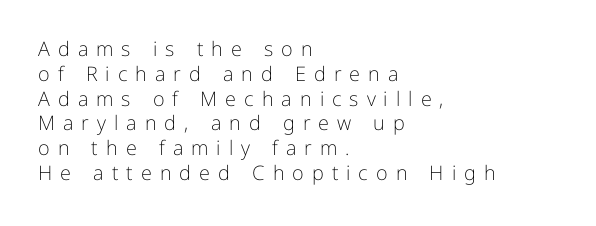
Q: Is the text bold? A: No.
Q: Is the text italic (slanted)? A: No, it is upright.
Q: Is the text underlined? A: No.
Q: How is the paragraph aligned? A: Left-aligned.
Q: Is the spacing between letters normal or unusually wide? A: Unusually wide.
